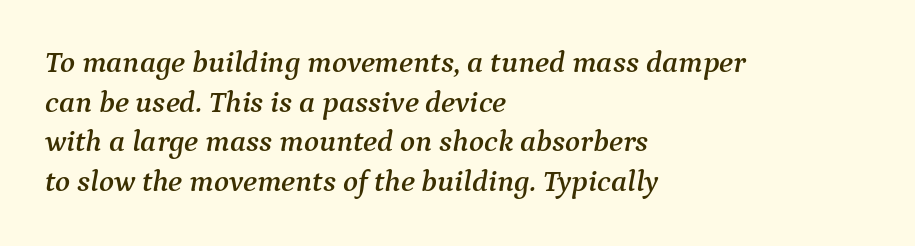
Q: Is the text italic (slanted)? A: Yes, it leans right by about 9 degrees.
Q: Is the typeface a serif or a sans-serif typeface? A: Serif.
Q: Is the text underlined? A: No.
Q: How is the paragraph aligned? A: Left-aligned.
Q: Is the spacing between letters normal or unusually wide? A: Normal.
Q: Is the spacing between lines tight, normal or loose? A: Normal.
Q: Width (condensed, normal, or wide)? A: Normal.
Q: Stroke contrast? A: Medium.
Q: x-height? A: Medium.
Q: Monospaced? A: No.
